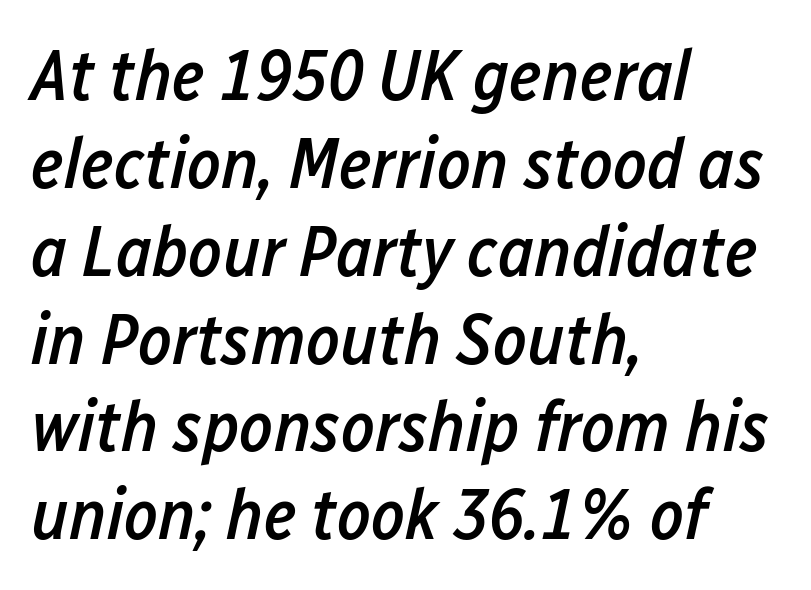
The image shows 72 px semibold, condensed type, italic (leaning right); set left-aligned, line spacing 1.22x, normal letter spacing, not underlined; low stroke contrast and a medium x-height.
